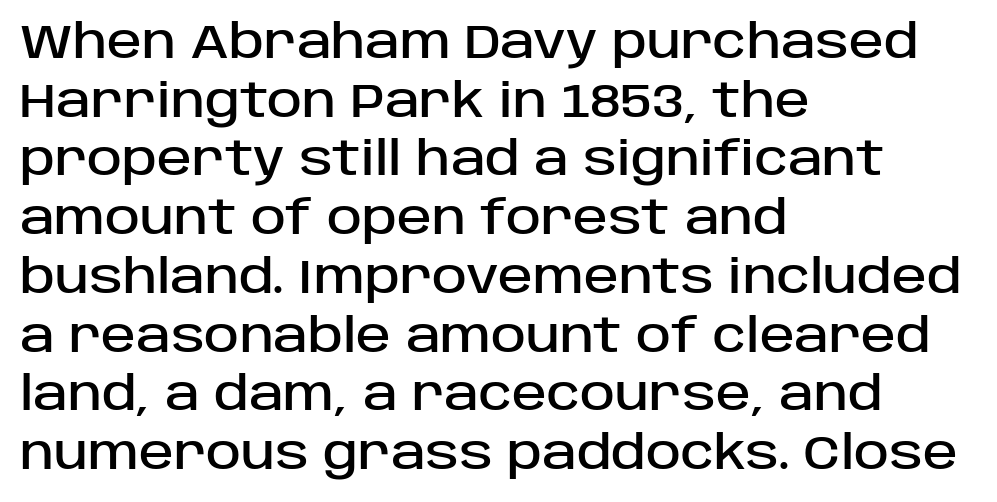
{"serif": "no", "italic": "no", "width": "normal", "stroke_contrast": "low", "x_height": "large", "monospaced": "no", "underline": "no", "align": "left", "line_spacing": "normal", "line_spacing_ratio": 1.25, "letter_spacing": "normal", "letter_spacing_em": 0.0, "glyph_px": 47}
